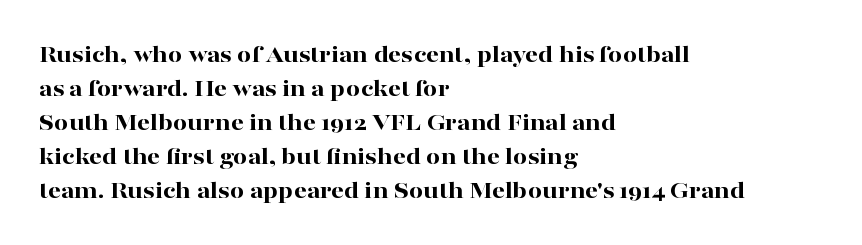
{"italic": "no", "bold": "yes", "underline": "no", "align": "left", "line_spacing": "normal", "line_spacing_ratio": 1.36, "letter_spacing": "normal", "letter_spacing_em": 0.0, "glyph_px": 25}
